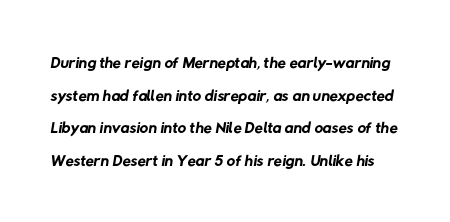
No chunkiness to these letters — they're not bold. Look at the tracking — it's just the regular setting, nothing added. Descenders are the only things crossing below the line. How would I describe the line gaps? Plain and ordinary.
